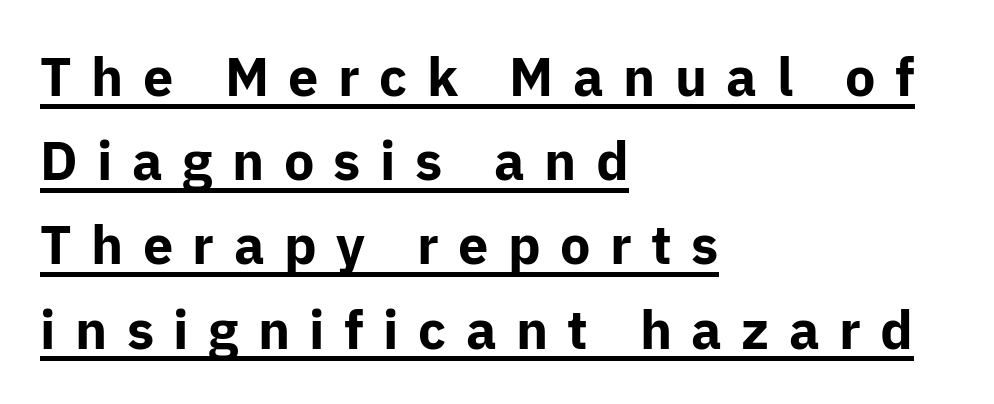
Q: Is the text bold? A: Yes.
Q: Is the text italic (slanted)? A: No, it is upright.
Q: Is the typeface a serif or a sans-serif typeface? A: Sans-serif.
Q: Is the text underlined? A: Yes.
Q: How is the paragraph aligned? A: Left-aligned.
Q: Is the spacing between letters normal or unusually wide? A: Unusually wide.
Q: Is the spacing between lines tight, normal or loose? A: Normal.
Q: Width (condensed, normal, or wide)? A: Normal.
Q: Stroke contrast? A: Low.
Q: x-height? A: Medium.
Q: Monospaced? A: No.
